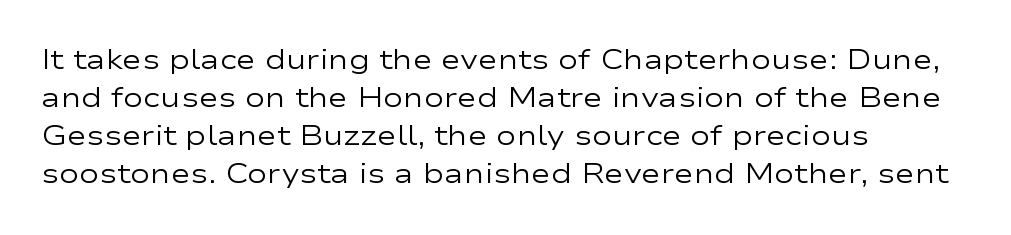
The designer left line spacing at the default. A classic flush-left, rag-right setting is used for this passage. The font sits on the lighter half of the weight spectrum, regular included. The letters stand straight up with perfectly vertical stems. No word sits above an underline.
